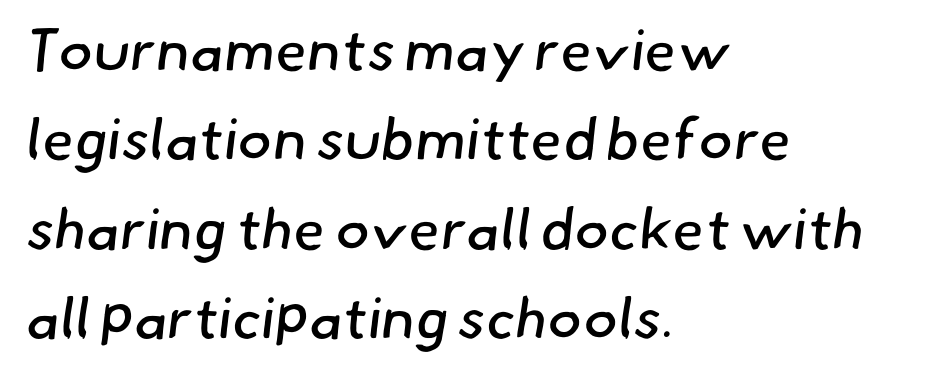
The weight tops out at a normal text grade. The line-height multiplier appears to be the usual default. Standard letterfit; no display-style spreading of the glyphs. These lines are composed in type without serifs. Casual observation: everything's shoved over to the left. Descenders are the only things crossing below the line.
